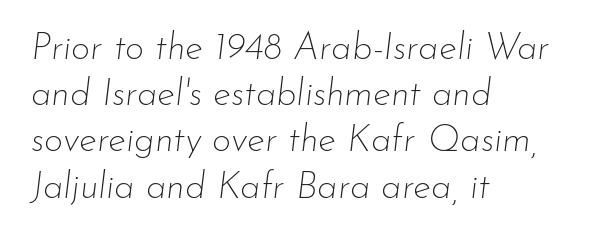
The image shows 37 px thin type, italic (leaning right); set left-aligned, normal line spacing (1.25x), normal letter spacing, not underlined; low stroke contrast and a small x-height.
